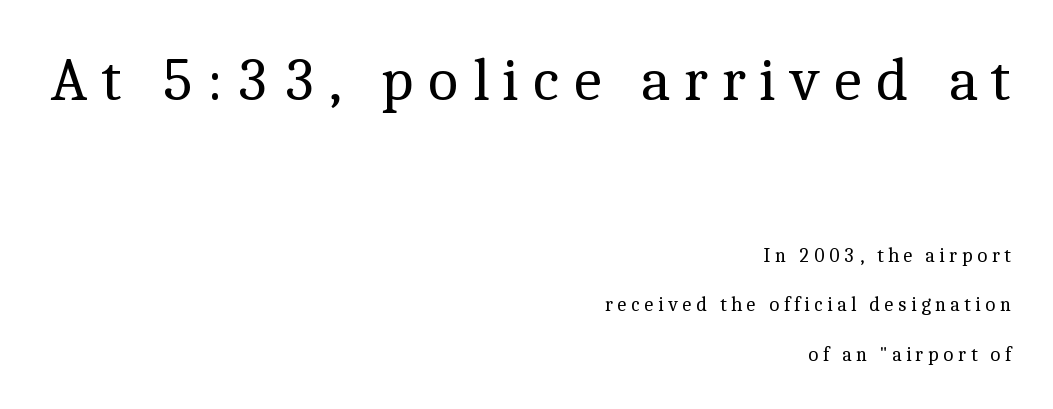
Q: Is the text bold? A: No.
Q: Is the text italic (slanted)? A: No, it is upright.
Q: Is the typeface a serif or a sans-serif typeface? A: Serif.
Q: Is the text underlined? A: No.
Q: How is the paragraph aligned? A: Right-aligned.
Q: Is the spacing between letters normal or unusually wide? A: Unusually wide.
Q: Is the spacing between lines tight, normal or loose? A: Loose.
Q: Which block of text is set in a larger size, the first (top) or the second (bottom)? A: The first (top) one.
Q: Width (condensed, normal, or wide)? A: Normal.
Q: x-height? A: Medium.
Q: Monospaced? A: No.
